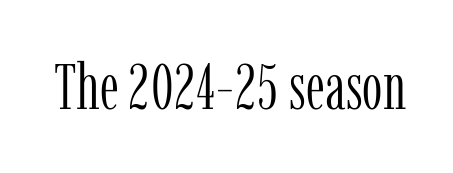
Q: Is the text bold? A: No.
Q: Is the text italic (slanted)? A: No, it is upright.
Q: Is the typeface a serif or a sans-serif typeface? A: Serif.
Q: Is the text underlined? A: No.
Q: Is the spacing between letters normal or unusually wide? A: Normal.
Q: Width (condensed, normal, or wide)? A: Condensed.
Q: Stroke contrast? A: Low.
Q: x-height? A: Medium.
Q: Monospaced? A: No.
